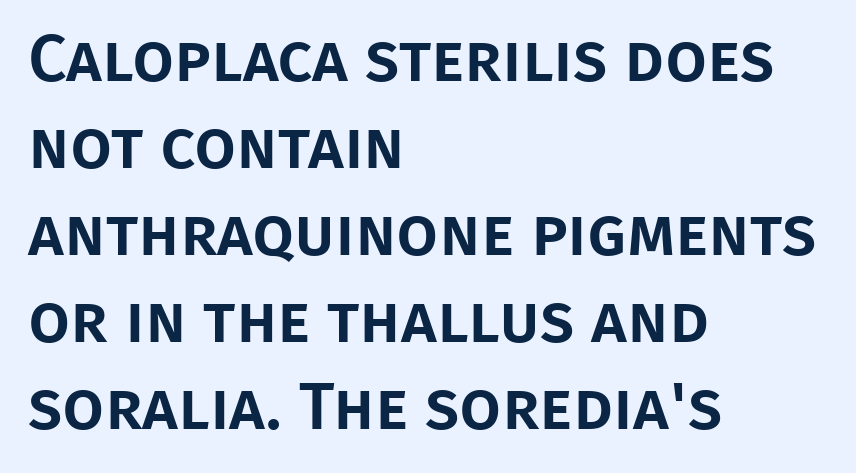
Q: Is the text italic (slanted)? A: No, it is upright.
Q: Is the typeface a serif or a sans-serif typeface? A: Sans-serif.
Q: Is the text underlined? A: No.
Q: How is the paragraph aligned? A: Left-aligned.
Q: Is the spacing between letters normal or unusually wide? A: Normal.
Q: Is the spacing between lines tight, normal or loose? A: Normal.
Q: Width (condensed, normal, or wide)? A: Normal.
Q: Stroke contrast? A: Low.
Q: x-height? A: Large.
Q: Monospaced? A: No.
